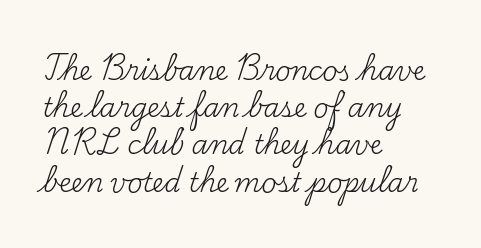
The image shows 26 px text type; set left-aligned, normal line spacing (1.43x), normal letter spacing, not underlined.
